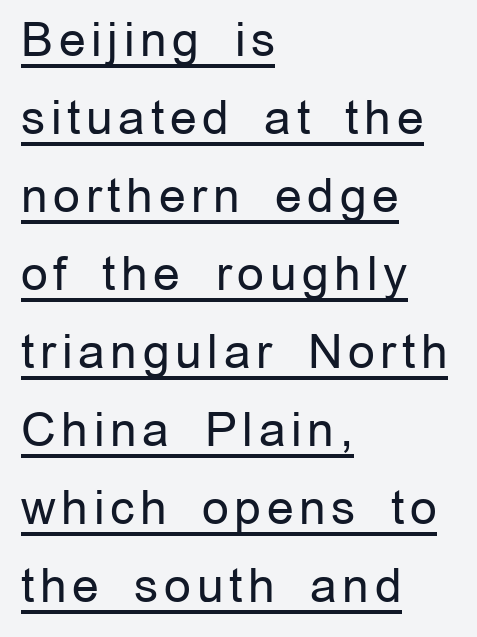
Q: Is the text bold? A: No.
Q: Is the text italic (slanted)? A: No, it is upright.
Q: Is the typeface a serif or a sans-serif typeface? A: Sans-serif.
Q: Is the text underlined? A: Yes.
Q: How is the paragraph aligned? A: Left-aligned.
Q: Is the spacing between lines tight, normal or loose? A: Normal.
Q: Width (condensed, normal, or wide)? A: Normal.
Q: Stroke contrast? A: Low.
Q: x-height? A: Medium.
Q: Monospaced? A: No.
